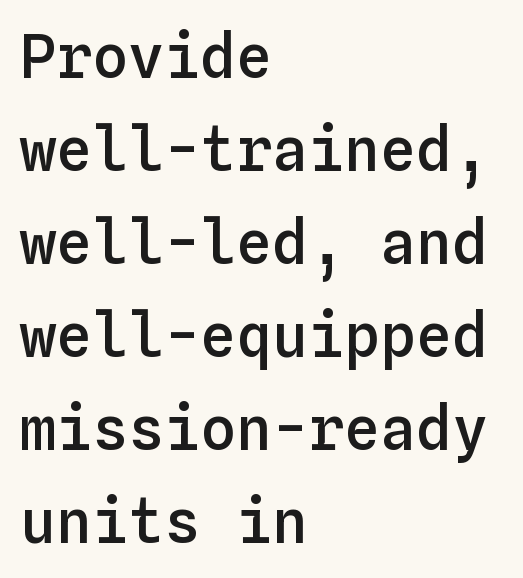
Q: Is the text bold? A: Semi-bold.
Q: Is the text italic (slanted)? A: No, it is upright.
Q: Is the text underlined? A: No.
Q: How is the paragraph aligned? A: Left-aligned.
Q: Is the spacing between letters normal or unusually wide? A: Normal.
Q: Is the spacing between lines tight, normal or loose? A: Normal.
Q: Width (condensed, normal, or wide)? A: Normal.
Q: Stroke contrast? A: Low.
Q: x-height? A: Medium.
Q: Monospaced? A: Yes.
